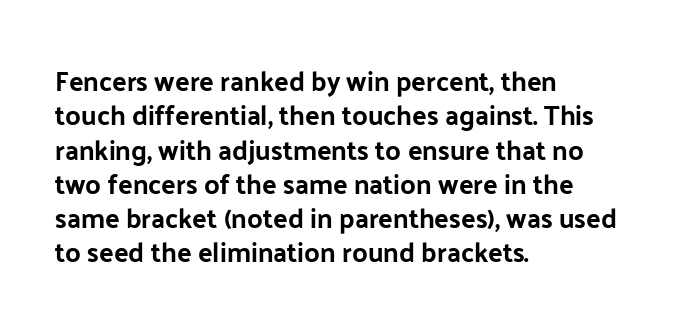
The image shows 27 px text type, upright; set left-aligned, normal line spacing (1.27x), normal letter spacing, not underlined.
